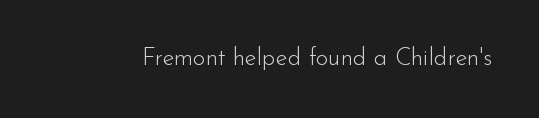
The image shows 24 px text type, upright; set normal letter spacing, not underlined.
